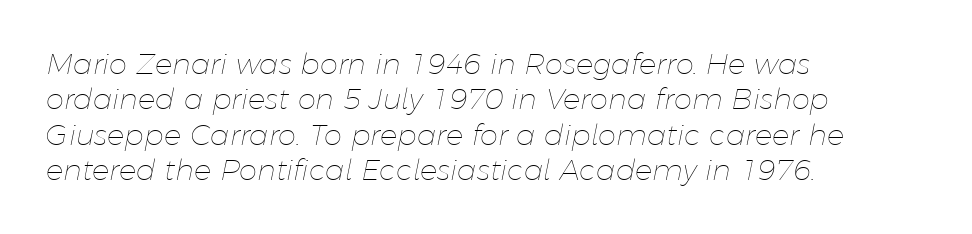
The letterforms sit at book weight or below. Think of a printed novel: that variable character pitch is what you see here. How are the letters spaced? Ordinarily, with no added tracking. This sample is left-justified, so line endings fall wherever the words run out. There's an unmistakable incline to the writing here. The area under the type is left untouched.
